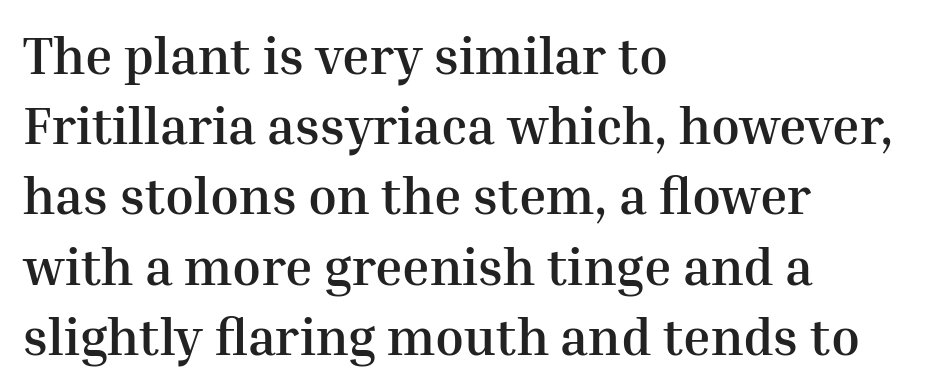
Characters remain perfectly vertical along every line. Rows of type keep a routine distance in the vertical direction. The passage shown is emphatically bold. These lines are rendered in a variable-pitch font.
